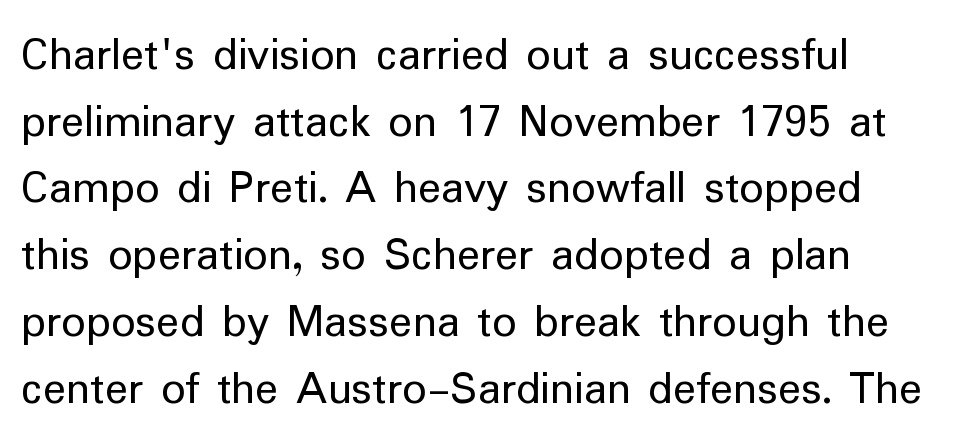
Q: Is the text bold? A: No.
Q: Is the text italic (slanted)? A: No, it is upright.
Q: Is the typeface a serif or a sans-serif typeface? A: Sans-serif.
Q: Is the text underlined? A: No.
Q: How is the paragraph aligned? A: Left-aligned.
Q: Is the spacing between letters normal or unusually wide? A: Normal.
Q: Is the spacing between lines tight, normal or loose? A: Normal.
Q: Width (condensed, normal, or wide)? A: Normal.
Q: Stroke contrast? A: Low.
Q: x-height? A: Medium.
Q: Monospaced? A: No.
